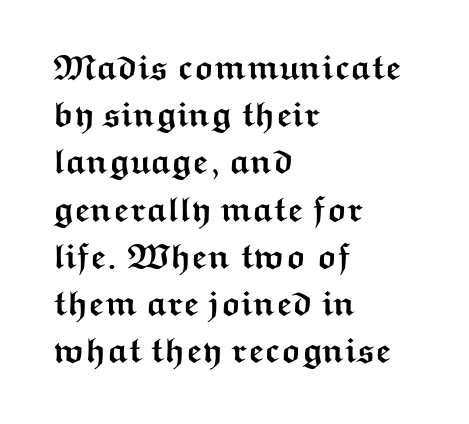
Type style note: lacks serifs. Underline: absent. The type sits square on the baseline with zero lean. Heavy, bold letterforms. Default kerning and tracking; the words read as compact shapes.
